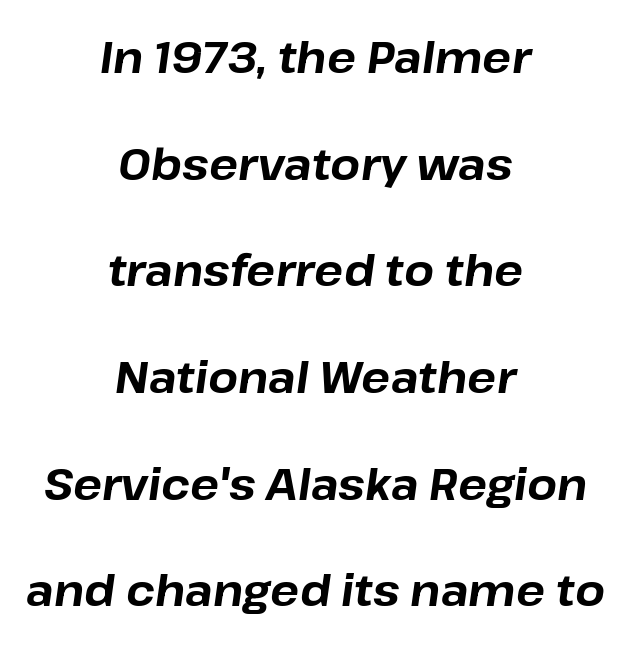
Where is the straight margin? There isn't one; the lines are centered. The strip under each line holds only bare page. The strokes are fattened all the way to bold. The passage shown has conventional tracking throughout.
